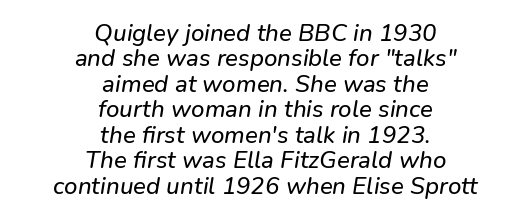
The image shows 24 px text type; set centered, tight line spacing (1.06x), normal letter spacing, not underlined.
